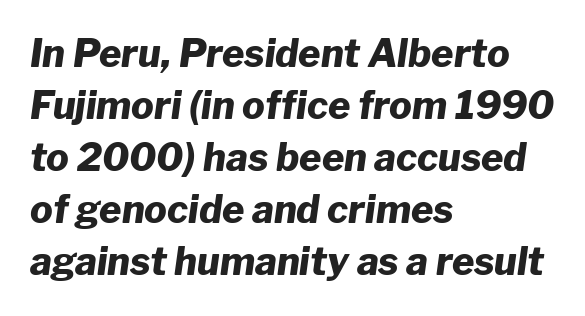
Q: Is the text bold? A: Yes.
Q: Is the text italic (slanted)? A: Yes, it leans right by about 8 degrees.
Q: Is the text underlined? A: No.
Q: How is the paragraph aligned? A: Left-aligned.
Q: Is the spacing between letters normal or unusually wide? A: Normal.
Q: Is the spacing between lines tight, normal or loose? A: Normal.
Q: Width (condensed, normal, or wide)? A: Normal.
Q: Stroke contrast? A: Low.
Q: x-height? A: Medium.
Q: Monospaced? A: No.
